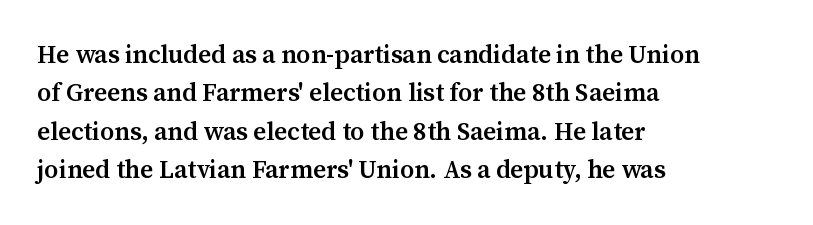
{"italic": "no", "bold": "semi", "underline": "no", "align": "left", "line_spacing": "normal", "line_spacing_ratio": 1.54, "letter_spacing": "normal", "letter_spacing_em": 0.0, "glyph_px": 25}
